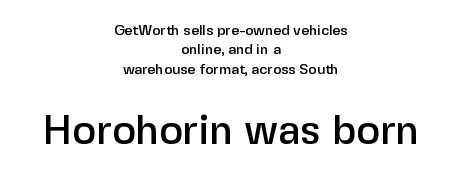
If you drew a line through each stem, it would be perfectly vertical. The leading is moderate, giving the passage an even texture. Does the copy run flush right? No — it is centered line by line. A typesetter would call this proportional, since set widths differ per character. The designer went with a sans here, leaving each stem footless. Caption: standard tracking, unaltered.
